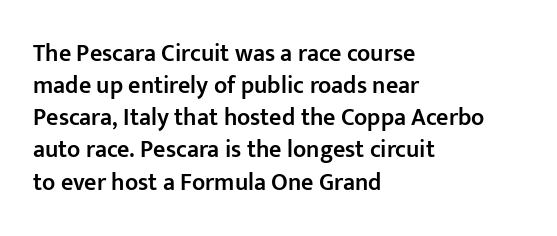
{"italic": "no", "bold": "semi", "underline": "no", "align": "left", "line_spacing": "normal", "line_spacing_ratio": 1.34, "letter_spacing": "normal", "letter_spacing_em": 0.0, "glyph_px": 24}
